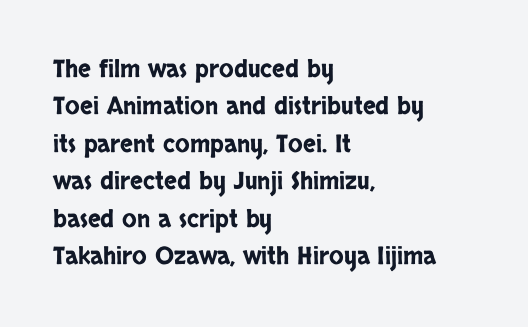
Quick note: interline space is typical. Ordinary non-slanted type is in use. The glyphs are unaccompanied by any horizontal stroke below them. The setting favours the left margin, as ordinary paragraphs usually do.
